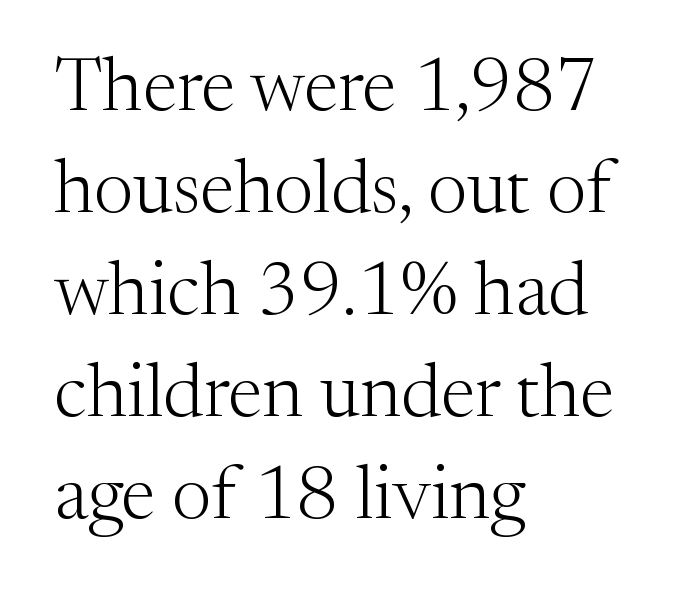
The leading is moderate, giving the passage an even texture. A typesetter would label this face a serif. Spacing verdict: proportional, widths tailored to each character. A roman cut, with each character standing at attention. Horizontally, the lines are justified to the leading edge only.
